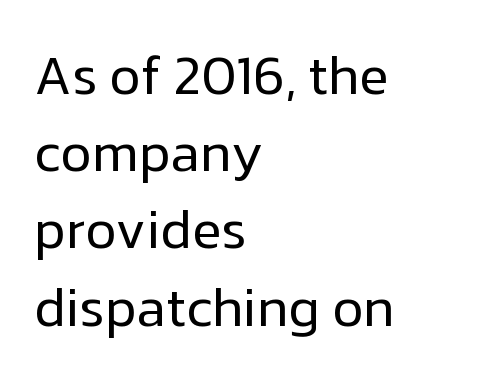
The image shows 54 px regular-weight sans-serif type, upright; set left-aligned, normal line spacing (1.43x), normal letter spacing, not underlined; low stroke contrast and a medium x-height.
